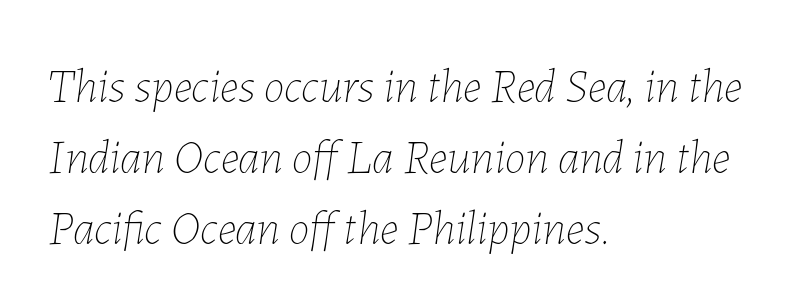
Compared with typical paragraphs, the rows here are spaced about the same. Descender tails drop into unmarked territory. If you drew a line through each stem, it would be angled. This sample uses plain, unmodified letter spacing. The lines in this sample share a left origin and differ only in where they stop. The font is comparable to plain body text, perhaps lighter.
